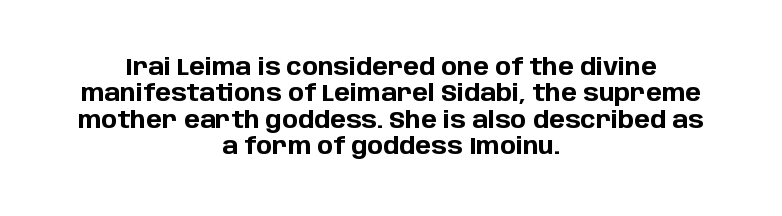
{"italic": "no", "bold": "yes", "underline": "no", "align": "center", "line_spacing": "tight", "line_spacing_ratio": 1.1, "letter_spacing": "normal", "letter_spacing_em": 0.0, "glyph_px": 24}
